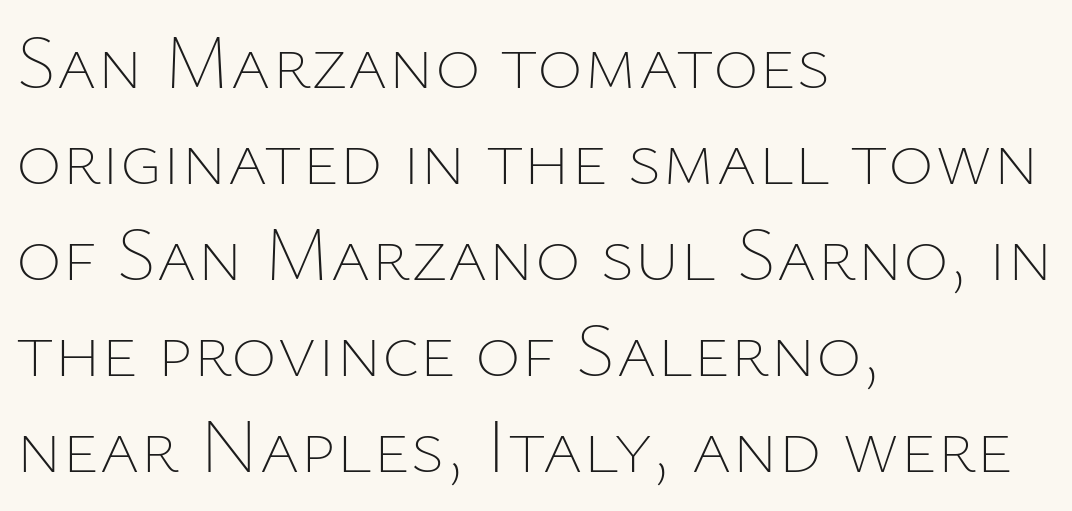
Q: Is the text bold? A: No.
Q: Is the text italic (slanted)? A: No, it is upright.
Q: Is the text underlined? A: No.
Q: How is the paragraph aligned? A: Left-aligned.
Q: Is the spacing between letters normal or unusually wide? A: Normal.
Q: Width (condensed, normal, or wide)? A: Normal.
Q: Stroke contrast? A: Low.
Q: x-height? A: Medium.
Q: Monospaced? A: No.
